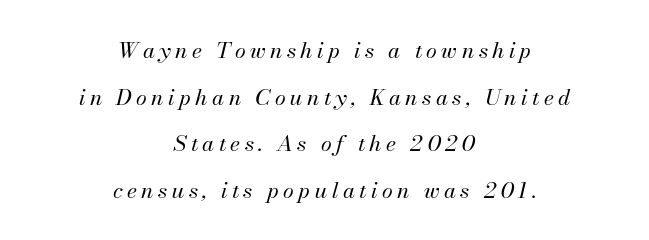
A centered setting, common on invitations and titles, is used for this passage. A clean baseline with only descenders dipping below it. A typesetter would mark this as italic. Loosely led — the rows are spread out. Compared with typical body copy, the letter spacing here is much looser.
